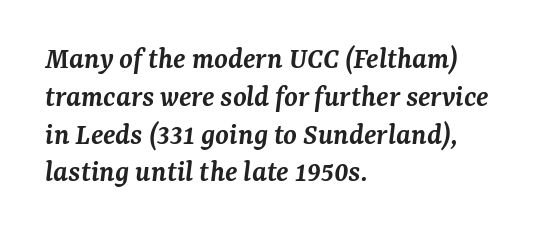
Regarding serifs, this sample has them. Notice how the stems are inclined rather than vertical — that's the hallmark of italics. A somewhat darkened texture: the type is semibold rather than bold. Descender tails drop into unmarked territory. Varying glyph widths throughout — classic text-font behaviour. These lines stack with their left ends in a neat column.
